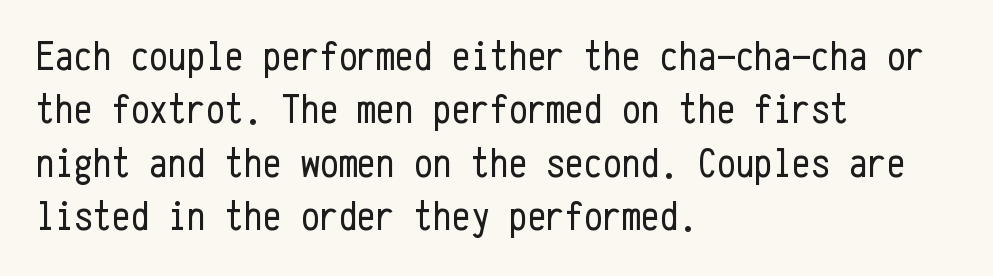
No heavy texture on the line: the type isn't bold. The face used here is monospaced, like something from a code editor. Rows of type keep a routine distance in the vertical direction. The letters carry no serifs — their stems end cleanly without finishing strokes. The typography opts for an upright posture over an oblique one. No extra tracking has been applied to these lines.
